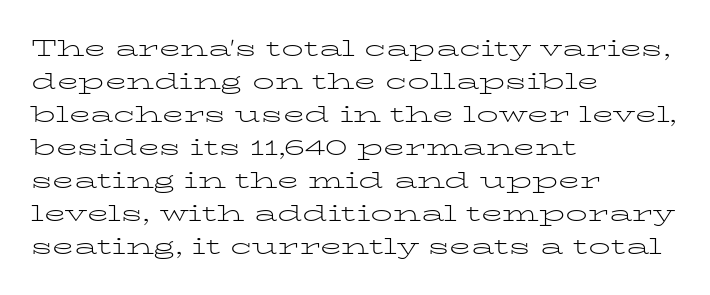
The image shows 22 px text type, upright; set left-aligned, normal line spacing (1.5x), normal letter spacing, not underlined.
